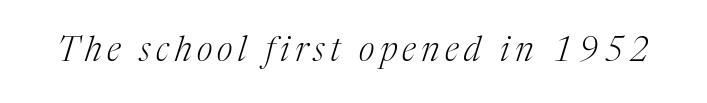
Is the type slanted? Yes — the strokes lean at a clear angle. On a weight scale, this lands at 450 or below. Stroke terminals: seriffed. This sample has the flowing, uneven cadence of proportional lettering. Each row of text sits above clean, open space.
